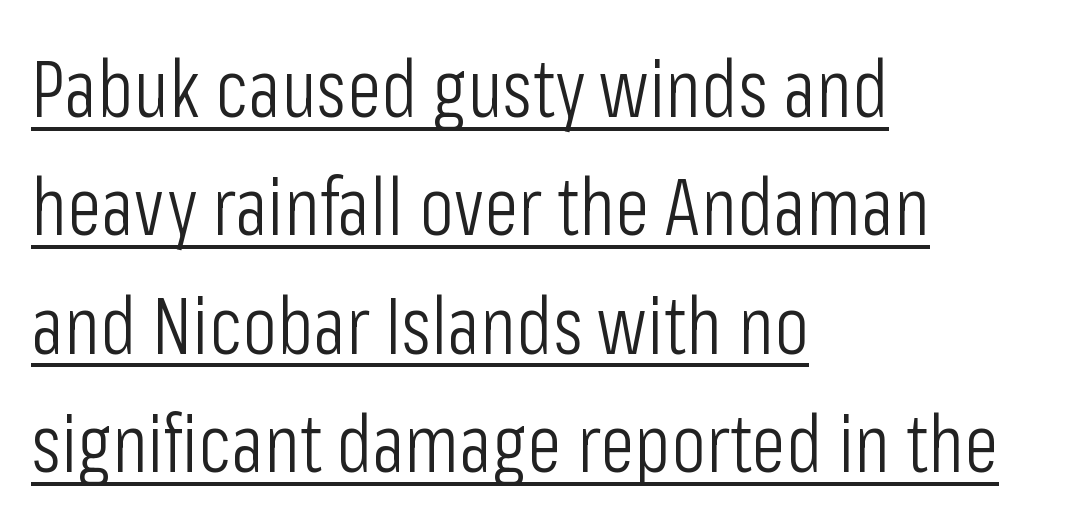
In terms of posture, this sample is upright. The face looks like a standard text weight, possibly lighter. A rule runs beneath these lines of type. Each letter keeps its own natural width here, so spacing adapts to shape. This sample uses a sans-serif face. Nothing unusual about the tracking: characters are spaced as the font intends.
